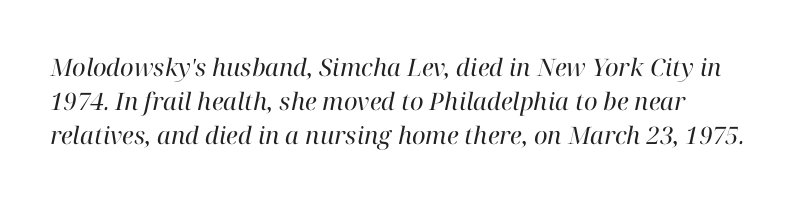
Has an underline been added? It has not. You can tell it's italic because the verticals aren't actually vertical. Is this a heavy cut? Hardly; it is regular or lighter. Tracking here is standard; glyphs follow each other at the usual distance. A typesetter would call this leading conventional body-copy spacing.
